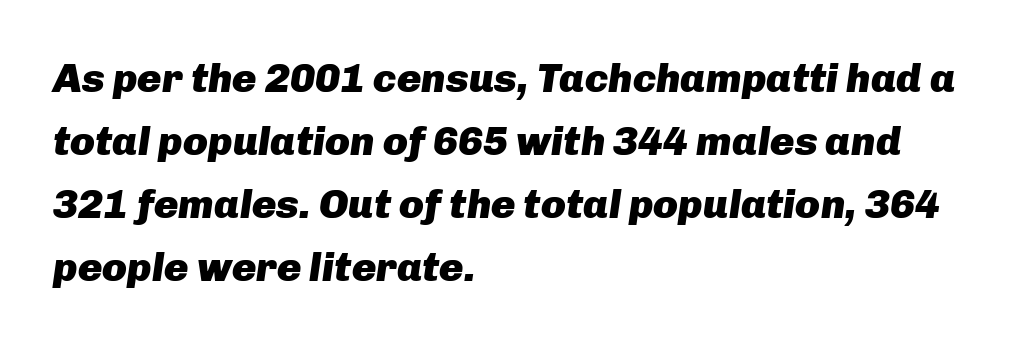
{"italic": "yes", "lean": "right", "slant_degrees": 8, "bold": "yes", "weight": "heavy", "width": "normal", "stroke_contrast": "low", "x_height": "medium", "monospaced": "no", "underline": "no", "align": "left", "line_spacing": "normal", "line_spacing_ratio": 1.54, "letter_spacing": "normal", "letter_spacing_em": 0.0, "glyph_px": 41}
